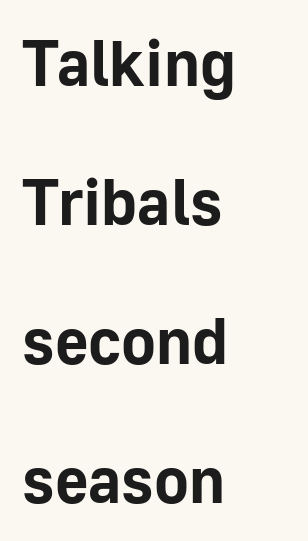
Looks like regular typesetting: each glyph gets only the width it needs. The typeface chosen for these lines omits serifs. Is there much room between lines? Yes — plenty of vertical air separates them. The letters stand straight up with perfectly vertical stems. A clean baseline with only descenders dipping below it. All the whitespace from short lines collects on the right.
